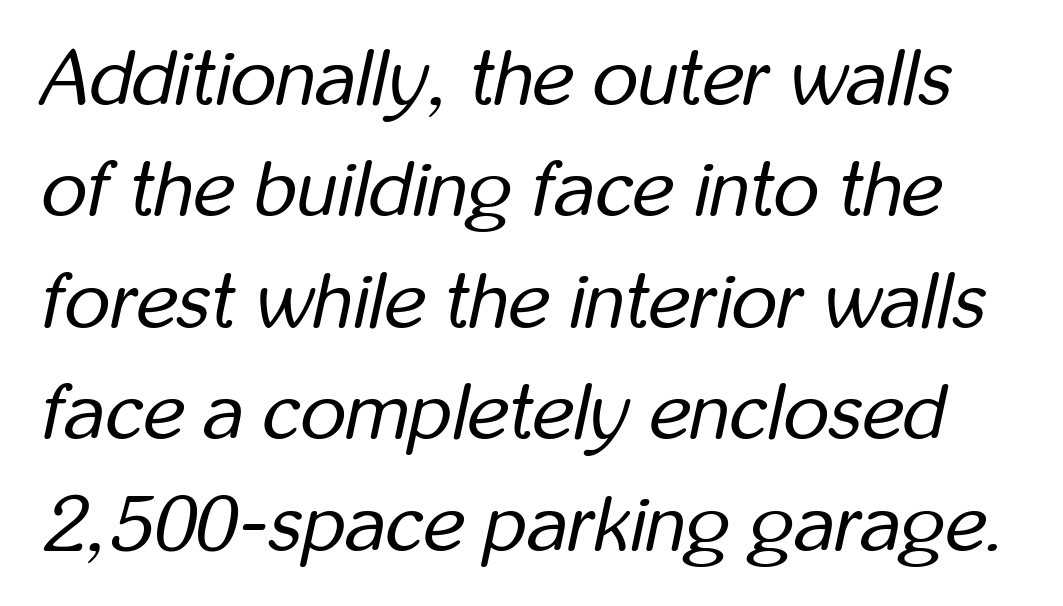
The image shows 79 px regular-weight, condensed type, italic (leaning right); set normal line spacing (1.41x), normal letter spacing, not underlined; low stroke contrast and a medium x-height.
